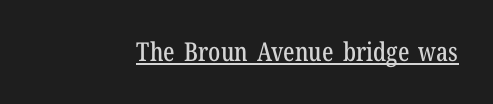
Posture: vertical. Is the letter spacing exaggerated? No — it looks like the ordinary default. These characters rest on top of a visible drawn line.
